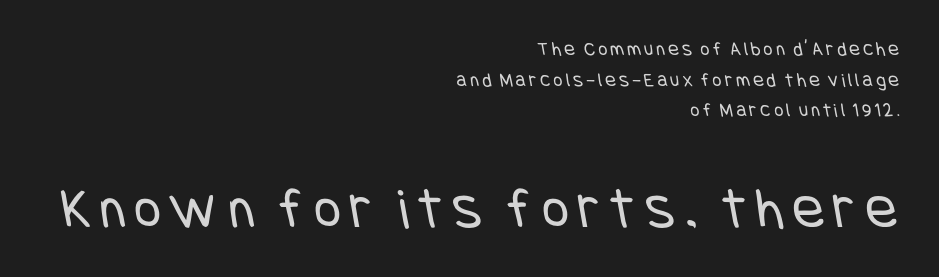
The image shows 59 px regular-weight, condensed sans-serif type; set right-aligned, normal line spacing (1.53x), not underlined; the second (bottom) block is 2.95x larger; low stroke contrast and a large x-height.
